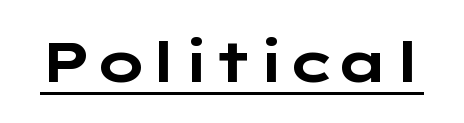
{"serif": "no", "italic": "no", "bold": "yes", "weight": "bold", "width": "wide", "stroke_contrast": "low", "x_height": "medium", "underline": "yes", "letter_spacing": "normal", "letter_spacing_em": 0.0, "glyph_px": 55}
